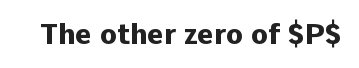
Is the type bold? Yes — the strokes are clearly thick and heavy. In terms of letterspacing, this is plain default setting. The space directly below the letters is spotless. Check where the strokes stop: nothing finishes them off — pure sans. Each letter keeps its own natural width here, so spacing adapts to shape.
